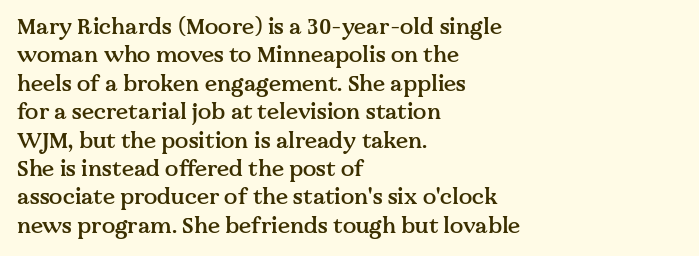
Q: Is the text bold? A: Semi-bold.
Q: Is the text italic (slanted)? A: No, it is upright.
Q: Is the text underlined? A: No.
Q: How is the paragraph aligned? A: Left-aligned.
Q: Is the spacing between letters normal or unusually wide? A: Normal.
Q: Is the spacing between lines tight, normal or loose? A: Normal.
